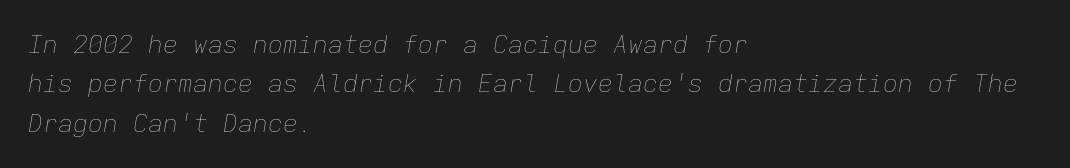
{"italic": "yes", "lean": "right", "slant_degrees": 9, "bold": "no", "underline": "no", "align": "left", "line_spacing": "normal", "line_spacing_ratio": 1.58, "letter_spacing": "normal", "letter_spacing_em": 0.0, "glyph_px": 25}
